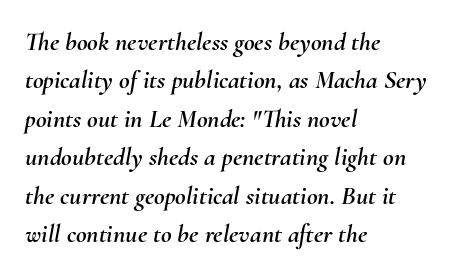
{"italic": "yes", "lean": "right", "slant_degrees": 10, "underline": "no", "align": "left", "line_spacing": "normal", "line_spacing_ratio": 1.48, "letter_spacing": "normal", "letter_spacing_em": 0.0, "glyph_px": 26}
